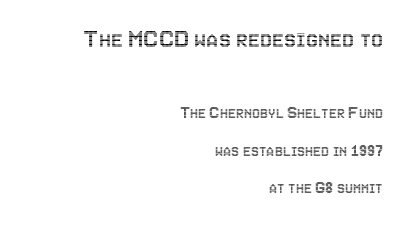
The ragged edge is on the left, which tells us the setting is flush right. Look at the tracking — it's just the regular setting, nothing added. In this sample the first text group is rendered at the bigger scale. Lines of text with bare space underneath.
